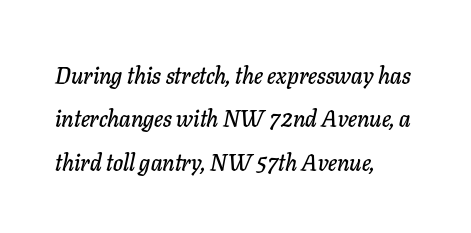
The gaps between neighbouring characters are ordinary and unremarkable. The rendering anchors every line to the left-hand side. Check under the words: just untouched page. The glyphs look as if they've been sheared to an angle.
